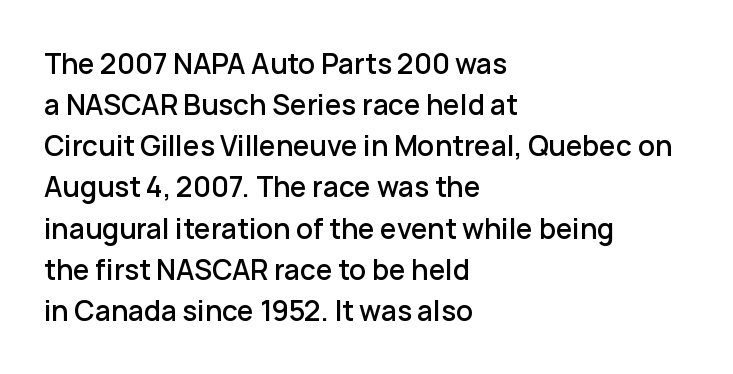
{"serif": "no", "italic": "no", "width": "normal", "stroke_contrast": "low", "x_height": "medium", "monospaced": "no", "underline": "no", "align": "left", "line_spacing": "normal", "line_spacing_ratio": 1.47, "letter_spacing": "normal", "letter_spacing_em": 0.0, "glyph_px": 28}
